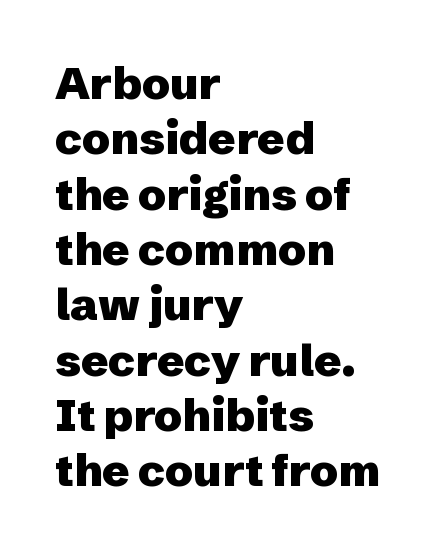
Descenders hang freely into open space. Does the lettering tilt? It doesn't — this is upright. Caption: multi-line text, flush left, ragged right. What stands out about the letter spacing? Nothing — it is the standard amount.
